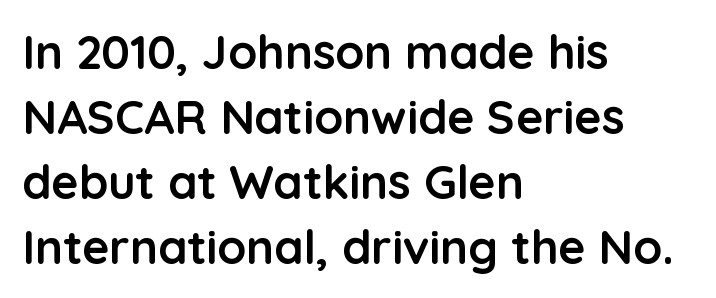
{"serif": "no", "italic": "no", "bold": "yes", "weight": "semibold", "width": "normal", "stroke_contrast": "low", "x_height": "medium", "monospaced": "no", "underline": "no", "align": "left", "line_spacing": "normal", "line_spacing_ratio": 1.38, "letter_spacing": "normal", "letter_spacing_em": 0.0, "glyph_px": 47}
